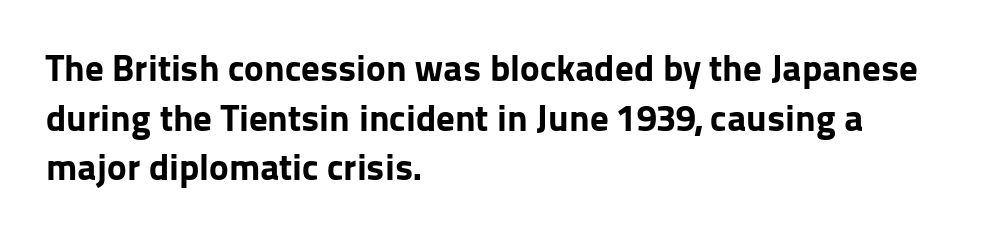
{"serif": "no", "italic": "no", "bold": "yes", "weight": "bold", "width": "normal", "stroke_contrast": "low", "x_height": "medium", "monospaced": "no", "underline": "no", "align": "left", "line_spacing": "normal", "line_spacing_ratio": 1.34, "letter_spacing": "normal", "letter_spacing_em": 0.0, "glyph_px": 37}
